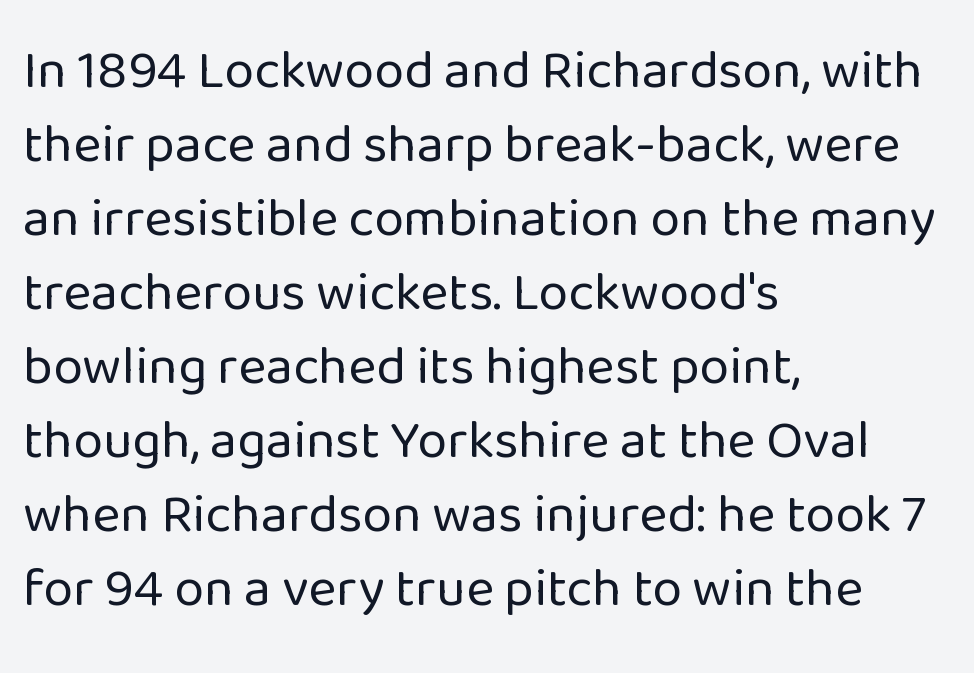
The image shows 54 px regular-weight sans-serif type, upright; set left-aligned, normal line spacing (1.37x), normal letter spacing, not underlined; low stroke contrast and a medium x-height.
